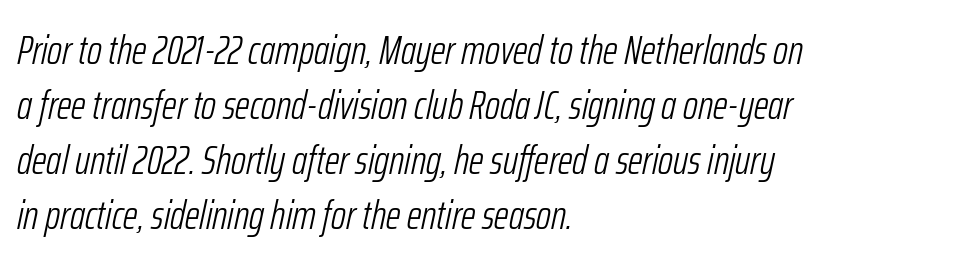
A typesetter would call this proportional, since set widths differ per character. The horizontal fit of the characters is conventional and even. Tall strokes in this sample are angled rather than plumb. The text block is weighted toward the left margin, trailing off unevenly rightward.
